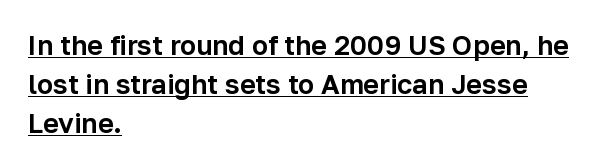
Q: Is the text italic (slanted)? A: No, it is upright.
Q: Is the text underlined? A: Yes.
Q: How is the paragraph aligned? A: Left-aligned.
Q: Is the spacing between letters normal or unusually wide? A: Normal.
Q: Is the spacing between lines tight, normal or loose? A: Normal.
